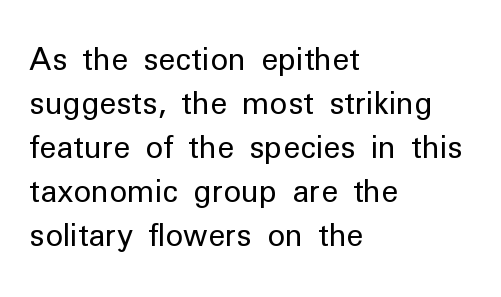
The cut favours lightness, reaching ordinary text weight at its darkest. These lines are rendered in a variable-pitch font. Short note: letters normally spaced. The area under the type is left untouched. The font family rendered here belongs to the sans-serif group.
